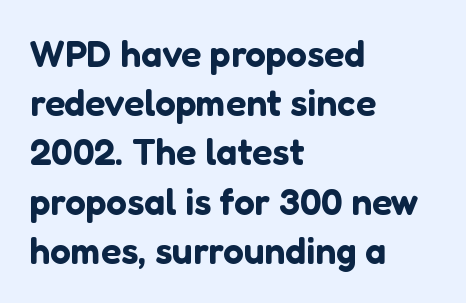
{"serif": "no", "italic": "no", "width": "normal", "stroke_contrast": "low", "x_height": "medium", "monospaced": "no", "underline": "no", "align": "left", "line_spacing": "normal", "line_spacing_ratio": 1.33, "letter_spacing": "normal", "letter_spacing_em": 0.0, "glyph_px": 37}
